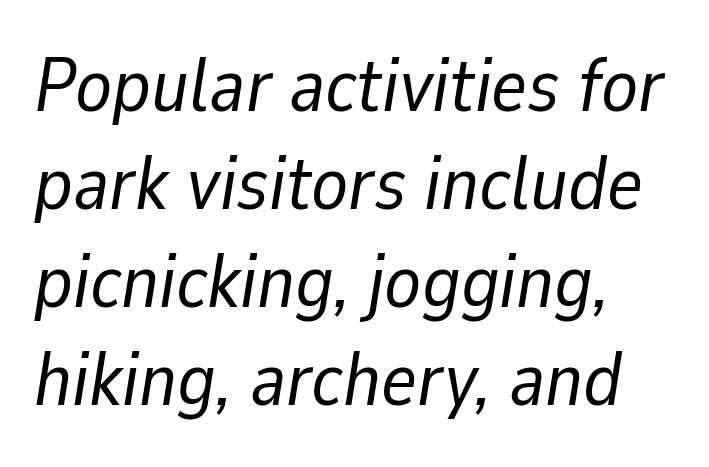
Q: Is the text bold? A: No.
Q: Is the text italic (slanted)? A: Yes, it leans right by about 9 degrees.
Q: Is the text underlined? A: No.
Q: How is the paragraph aligned? A: Left-aligned.
Q: Is the spacing between letters normal or unusually wide? A: Normal.
Q: Is the spacing between lines tight, normal or loose? A: Normal.
Q: Width (condensed, normal, or wide)? A: Normal.
Q: Stroke contrast? A: Low.
Q: x-height? A: Medium.
Q: Monospaced? A: No.
